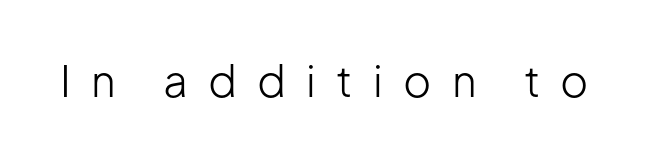
The image shows 43 px light sans-serif type, upright; set unusually wide letter spacing (+0.47 em), not underlined; low stroke contrast and a medium x-height.
